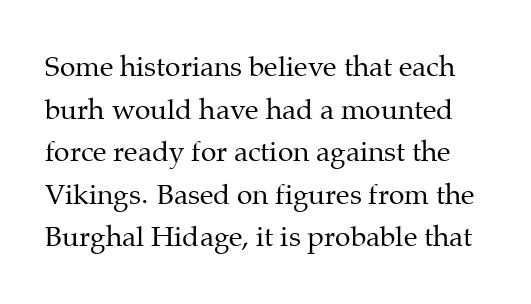
The letters advance in unequal steps, a hallmark of proportional type. When letters stand straight like this, we call the style roman or upright. Evenly set lines give the paragraph a standard silhouette. Honestly, the letter spacing is just normal — you wouldn't notice it.
